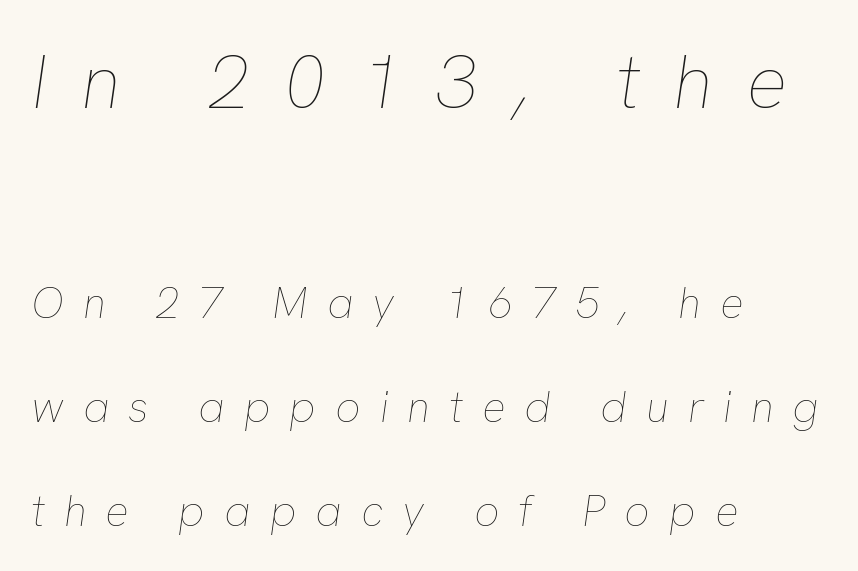
The image shows 77 px thin type, italic (leaning right); set left-aligned, loose line spacing (2.36x), unusually wide letter spacing (+0.43 em), not underlined; the first (top) block is 1.75x larger; low stroke contrast and a medium x-height.
